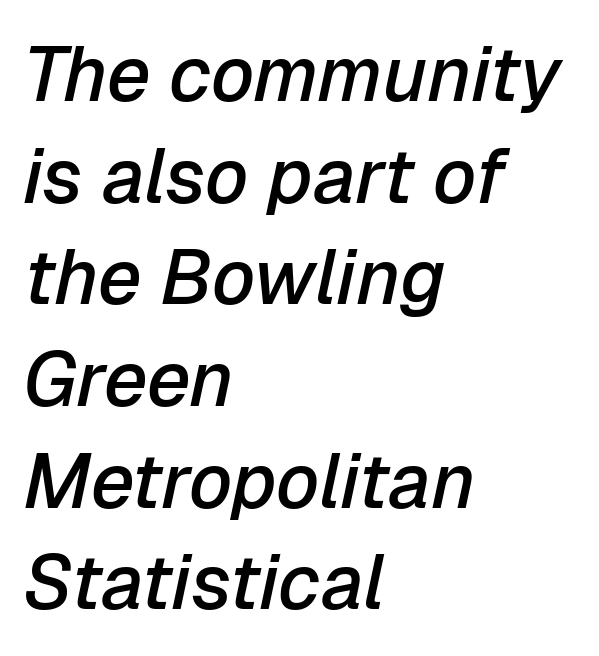
The image shows 77 px semibold type, italic (leaning right); set left-aligned, normal line spacing (1.32x), normal letter spacing, not underlined; low stroke contrast and a medium x-height.
